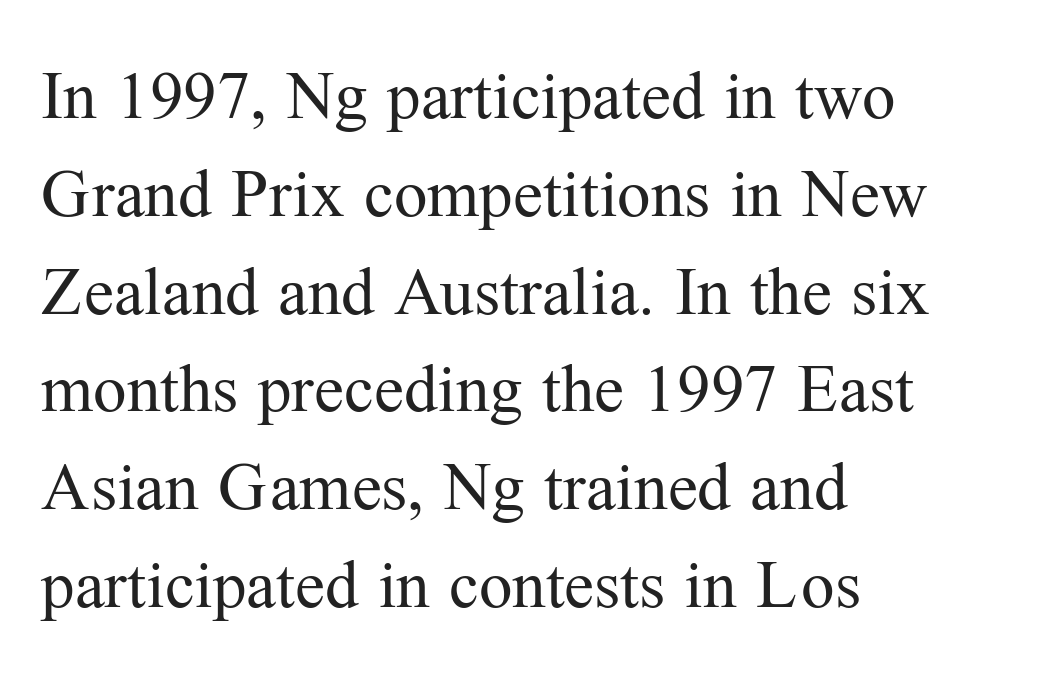
Proportional: the letters do not fall into vertical columns. Each new line begins a customary step beneath the previous one. Teacher's note: observe the even left margin — that is flush-left alignment. Check under the words: just untouched page. You could call the tracking neutral — neither tight nor loose.
